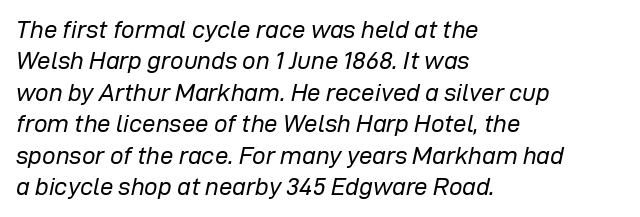
The image shows 24 px text type, italic (leaning right); set left-aligned, normal line spacing (1.31x), normal letter spacing, not underlined.
